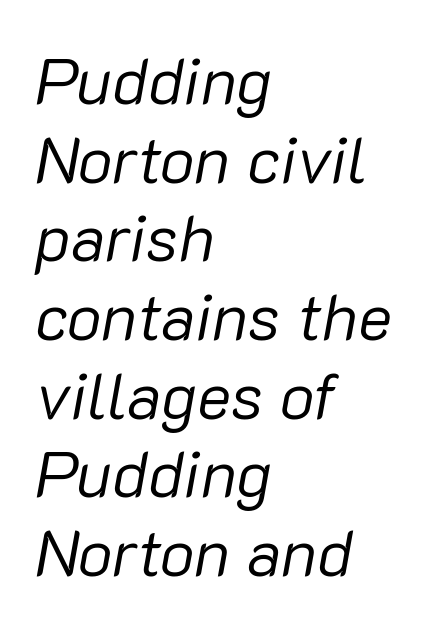
The image shows 65 px regular-weight type, italic (leaning right); set left-aligned, line spacing 1.21x, normal letter spacing, not underlined; low stroke contrast and a medium x-height.
